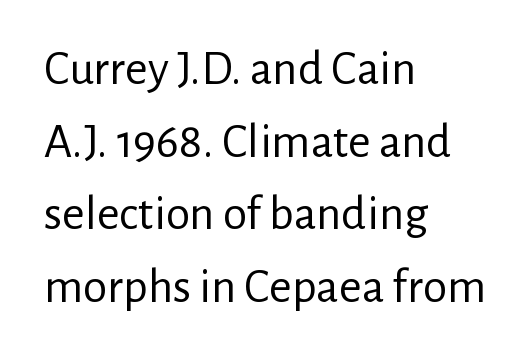
{"serif": "no", "italic": "no", "bold": "no", "weight": "regular", "width": "normal", "stroke_contrast": "low", "x_height": "medium", "monospaced": "no", "underline": "no", "align": "left", "line_spacing": "normal", "line_spacing_ratio": 1.48, "letter_spacing": "normal", "letter_spacing_em": 0.0, "glyph_px": 49}
